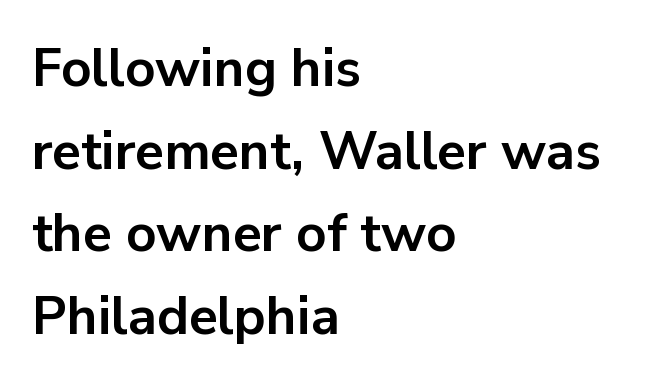
{"serif": "no", "italic": "no", "bold": "yes", "weight": "bold", "width": "normal", "stroke_contrast": "low", "x_height": "medium", "monospaced": "no", "underline": "no", "align": "left", "line_spacing": "normal", "line_spacing_ratio": 1.56, "letter_spacing": "normal", "letter_spacing_em": 0.0, "glyph_px": 53}
